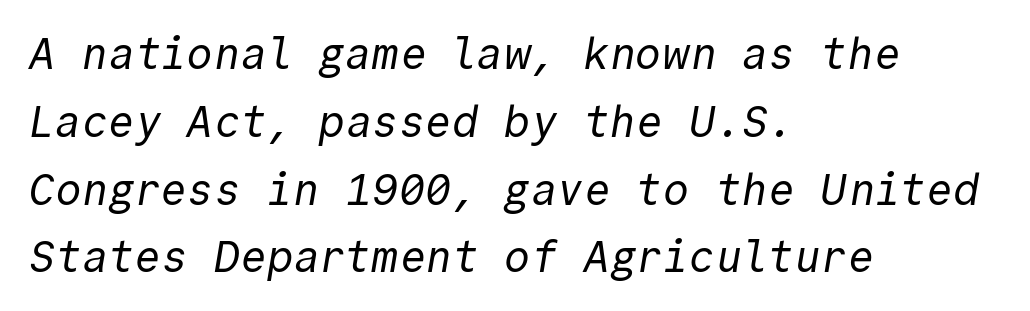
{"serif": "no", "bold": "no", "weight": "regular", "width": "normal", "x_height": "medium", "monospaced": "yes", "underline": "no", "align": "left", "line_spacing": "normal", "line_spacing_ratio": 1.54, "letter_spacing": "normal", "letter_spacing_em": 0.0, "glyph_px": 44}
